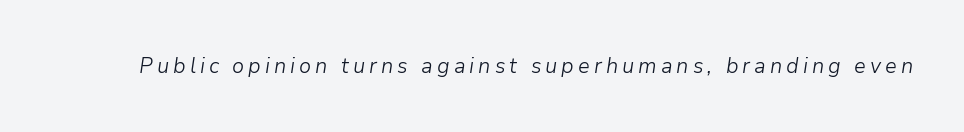
{"italic": "yes", "lean": "right", "slant_degrees": 9, "bold": "no", "underline": "no", "glyph_px": 21}
